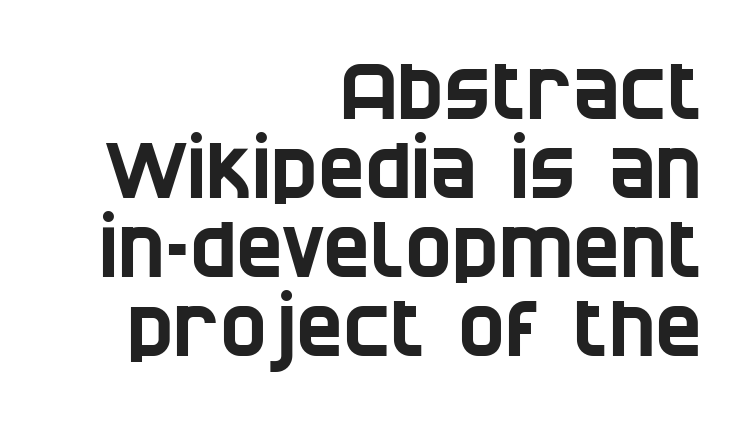
Rows of type sit shoulder to shoulder in the vertical direction. Observe the absence of serifs on each vertical stroke in this sample. Rule under the text: the space is simply empty. You could not count columns in this text — the font is proportionally spaced.
